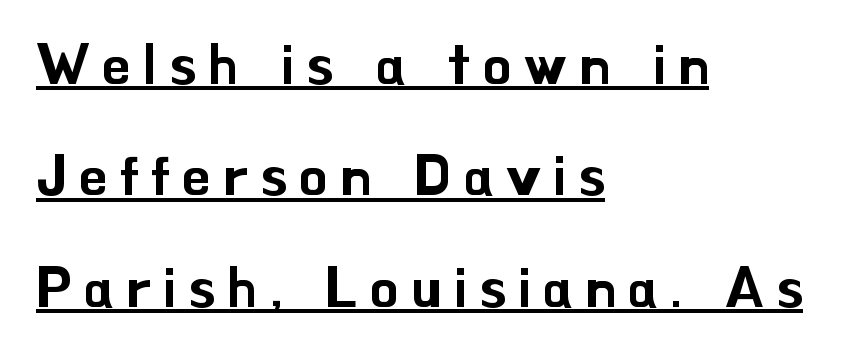
The image shows 56 px sans-serif type, upright; set left-aligned, loose line spacing (1.99x), unusually wide letter spacing (+0.22 em), underlined; low stroke contrast and a small x-height.
